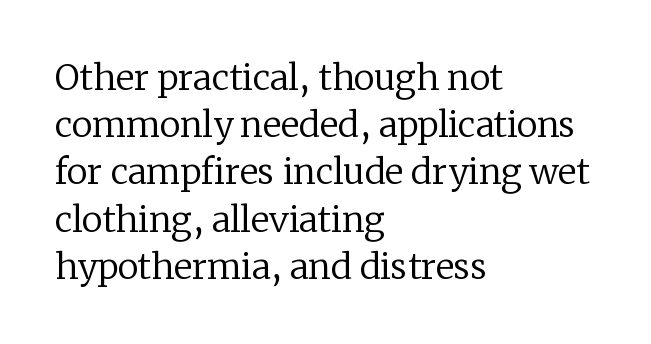
Type without underlining. The typeface chosen for these lines features serifs. Here the glyphs are tracked normally, forming tight word shapes. Layout note: lines flush left. Vertical strokes here are truly vertical.
